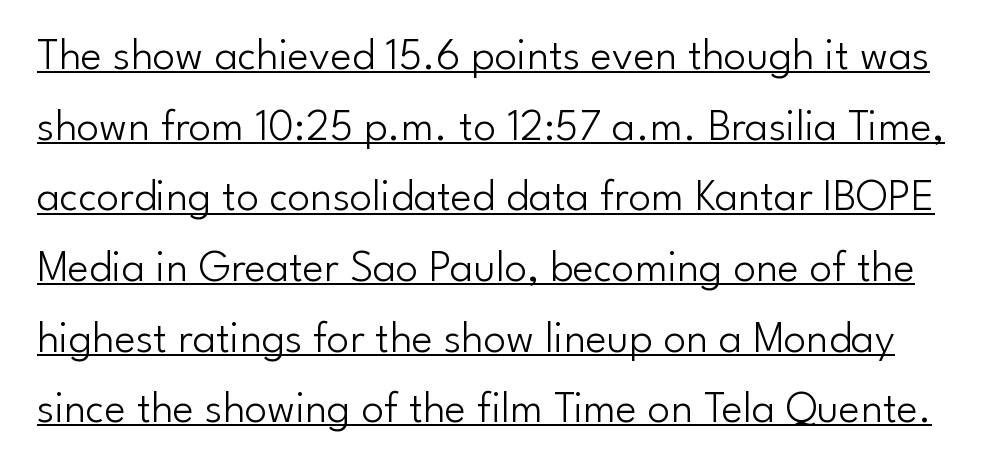
{"serif": "no", "italic": "no", "bold": "no", "weight": "light", "width": "normal", "stroke_contrast": "low", "x_height": "small", "monospaced": "no", "underline": "yes", "line_spacing": "normal", "line_spacing_ratio": 1.57, "letter_spacing": "normal", "letter_spacing_em": 0.0, "glyph_px": 45}
